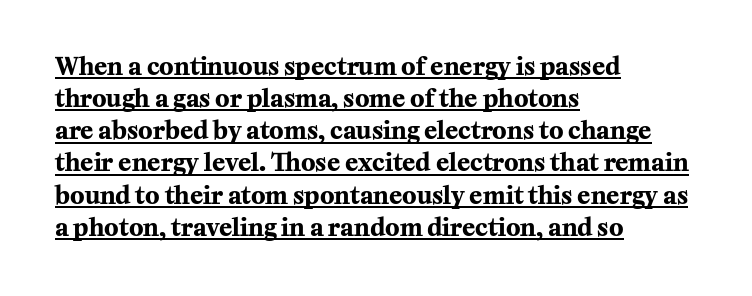
This rendering leaves character spacing at its baseline value. Notice how the passage keeps a crisp vertical edge on the left only. Each line of the rendering has a horizontal stroke beneath the glyphs. Baseline-to-baseline distance is the conventional proportion of letter height.
